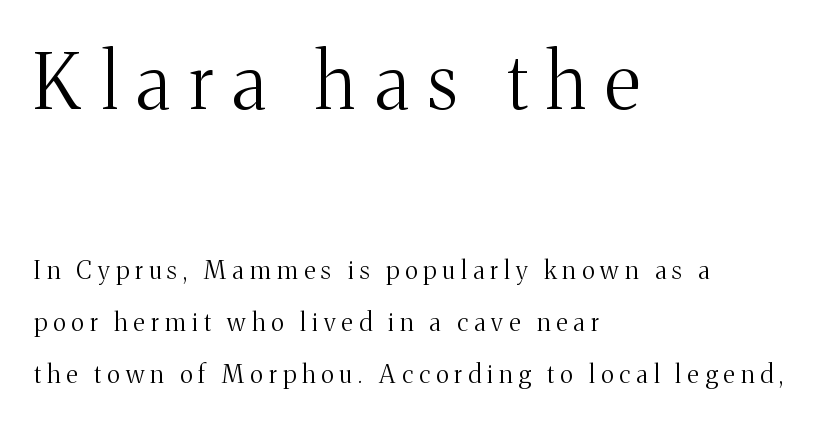
{"serif": "yes", "italic": "no", "bold": "no", "weight": "light", "width": "normal", "stroke_contrast": "medium", "x_height": "medium", "monospaced": "no", "underline": "no", "align": "left", "line_spacing": "loose", "line_spacing_ratio": 2.09, "letter_spacing": "wide", "letter_spacing_em": 0.25, "larger_block": "first", "size_ratio": 3.04, "glyph_px": 76}
